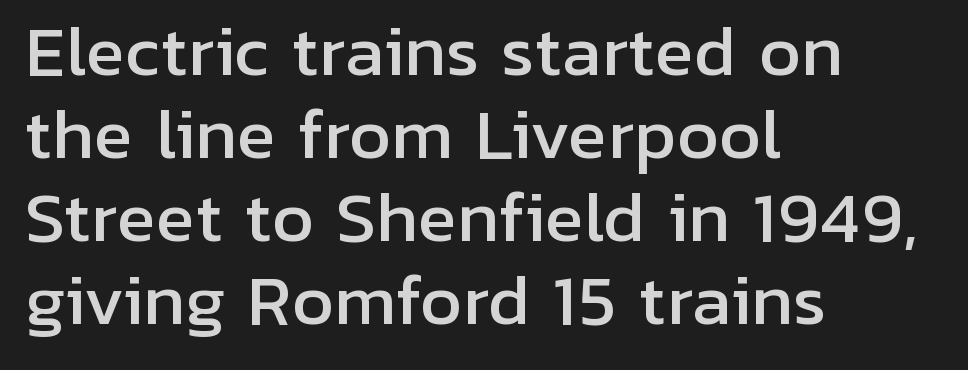
Q: Is the text italic (slanted)? A: No, it is upright.
Q: Is the typeface a serif or a sans-serif typeface? A: Sans-serif.
Q: Is the text underlined? A: No.
Q: How is the paragraph aligned? A: Left-aligned.
Q: Is the spacing between letters normal or unusually wide? A: Normal.
Q: Is the spacing between lines tight, normal or loose? A: Normal.
Q: Width (condensed, normal, or wide)? A: Normal.
Q: Stroke contrast? A: Low.
Q: x-height? A: Medium.
Q: Monospaced? A: No.
